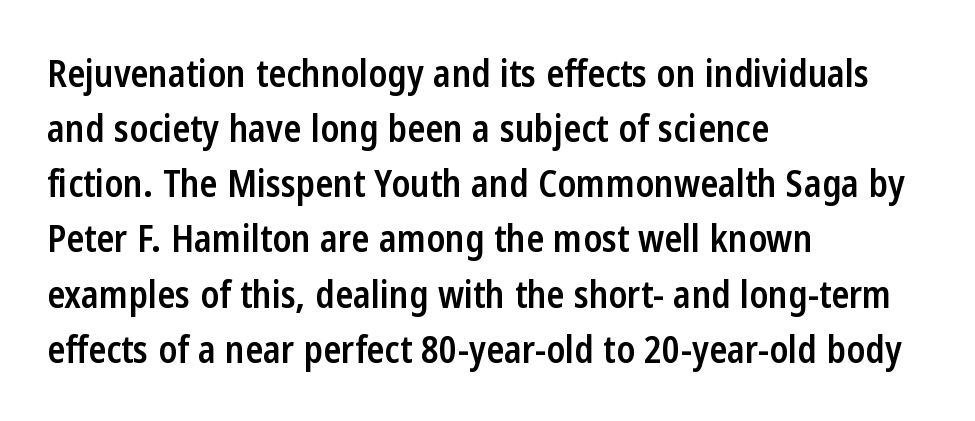
Q: Is the text bold? A: Semi-bold.
Q: Is the text italic (slanted)? A: No, it is upright.
Q: Is the typeface a serif or a sans-serif typeface? A: Sans-serif.
Q: Is the text underlined? A: No.
Q: How is the paragraph aligned? A: Left-aligned.
Q: Is the spacing between letters normal or unusually wide? A: Normal.
Q: Is the spacing between lines tight, normal or loose? A: Normal.
Q: Width (condensed, normal, or wide)? A: Condensed.
Q: Stroke contrast? A: Low.
Q: x-height? A: Medium.
Q: Monospaced? A: No.
